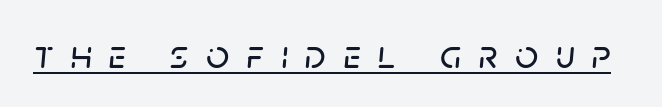
Q: Is the text italic (slanted)? A: Yes, it leans right by about 5 degrees.
Q: Is the text underlined? A: Yes.
Q: Is the spacing between letters normal or unusually wide? A: Unusually wide.
Q: Width (condensed, normal, or wide)? A: Normal.
Q: Stroke contrast? A: Low.
Q: x-height? A: Large.
Q: Monospaced? A: No.
